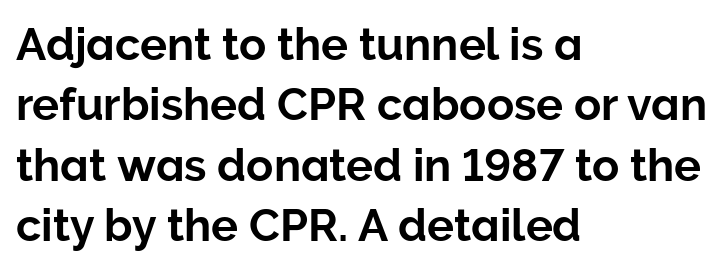
Only glyphs here, with clear space below each row. Is this a fixed-width face? No — the glyphs have proportional, varying widths. Nothing unusual about the tracking: characters are spaced as the font intends. Line starts are locked; line ends wander. Every stem runs plumb, perpendicular to the baseline. You can tell from the bare stems that sans-serif type was used.
